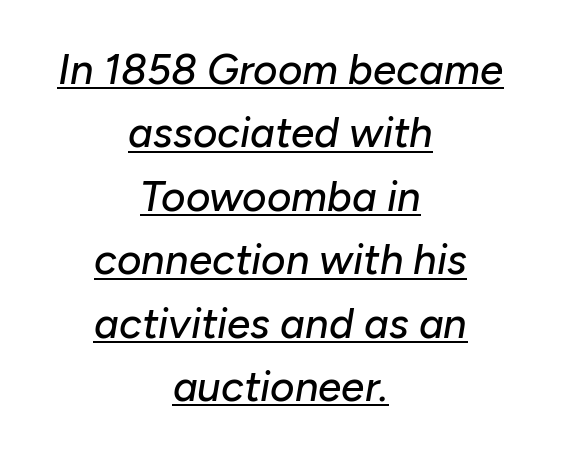
The image shows 42 px text type, italic (leaning right); set centered, normal line spacing (1.51x), normal letter spacing, underlined; low stroke contrast and a medium x-height.
